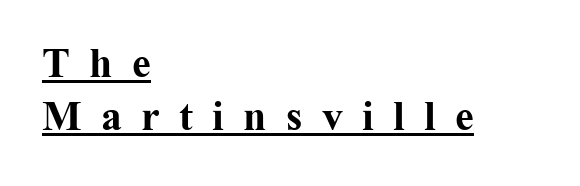
The image shows 42 px bold serif type, upright; set left-aligned, normal line spacing (1.26x), unusually wide letter spacing (+0.46 em), underlined; medium stroke contrast and a medium x-height.
